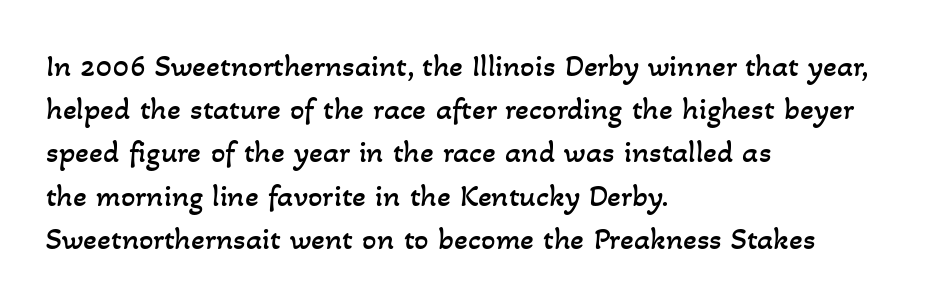
The image shows 32 px regular-weight type; set left-aligned, normal line spacing (1.35x), normal letter spacing, not underlined; low stroke contrast and a small x-height.
